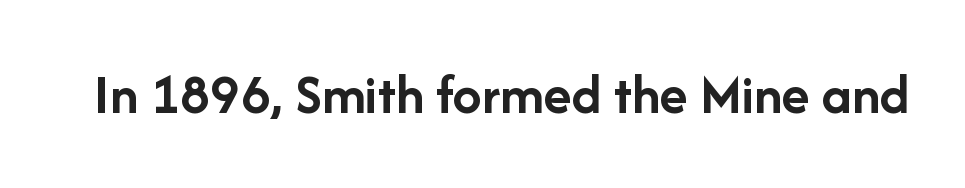
No italicization has been applied; the sample stays upright. Heavy-handed strokes throughout: this text is bold. Descenders are the only things crossing below the line. Spacing between characters is what you'd get straight out of the box.
